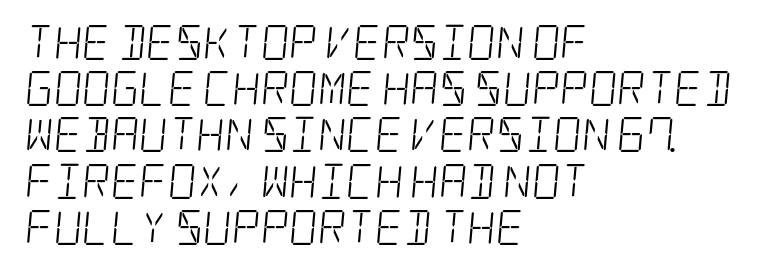
{"serif": "yes", "bold": "no", "weight": "light", "width": "condensed", "stroke_contrast": "low", "x_height": "large", "underline": "no", "align": "left", "line_spacing": "normal", "line_spacing_ratio": 1.32, "letter_spacing": "normal", "letter_spacing_em": 0.0, "glyph_px": 35}
